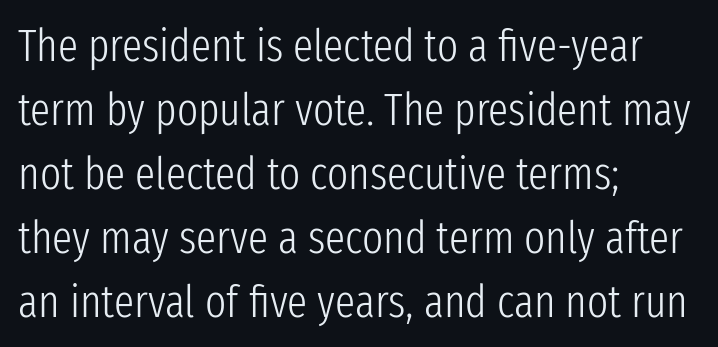
To sum up the face: it is a sans, with no serifs. Vertical strokes here are truly vertical. These lines stack with their left ends in a neat column. The leading is moderate, giving the passage an even texture.
